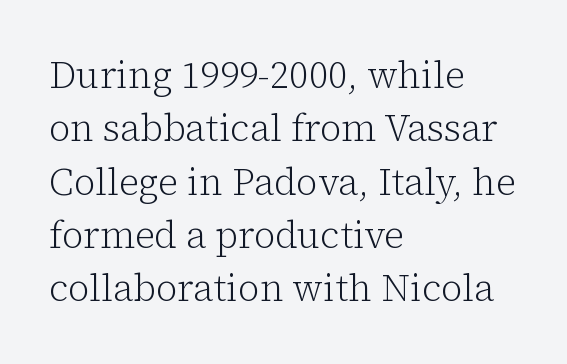
Q: Is the text bold? A: No.
Q: Is the text italic (slanted)? A: No, it is upright.
Q: Is the typeface a serif or a sans-serif typeface? A: Serif.
Q: Is the text underlined? A: No.
Q: How is the paragraph aligned? A: Left-aligned.
Q: Is the spacing between letters normal or unusually wide? A: Normal.
Q: Is the spacing between lines tight, normal or loose? A: Normal.
Q: Width (condensed, normal, or wide)? A: Normal.
Q: Stroke contrast? A: Low.
Q: x-height? A: Medium.
Q: Monospaced? A: No.
